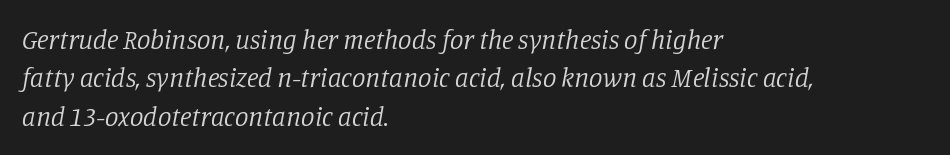
The image shows 27 px text type, italic (leaning right); set left-aligned, normal line spacing (1.42x), normal letter spacing, not underlined.
